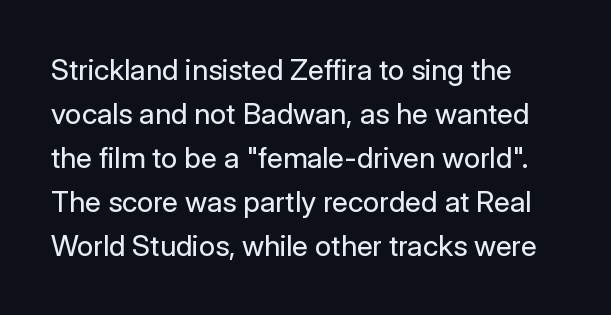
The image shows 29 px regular-weight sans-serif type, upright; set normal line spacing (1.52x), normal letter spacing, not underlined; low stroke contrast and a medium x-height.
